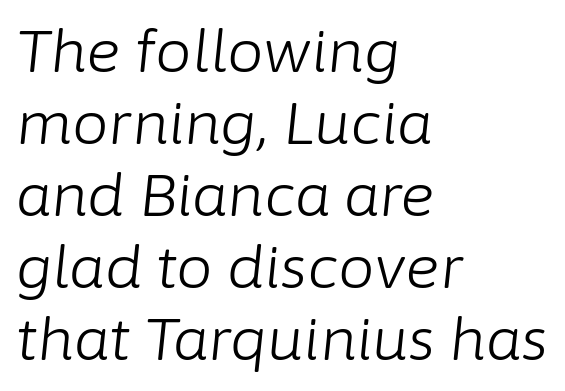
The rag falls on the right side of this text block. Caption: face not bold, strokes unweighted. Does the lettering tilt? It does — this is italic. Check the space under the baseline: it is left empty. Between one letter and the next there's only the usual sliver of space.
